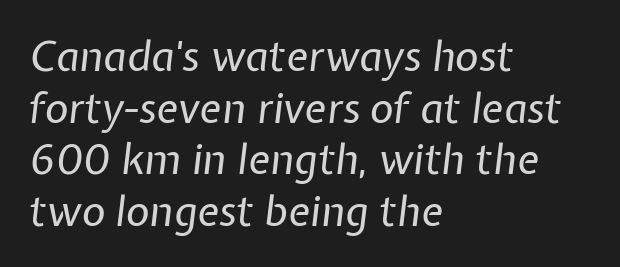
Is this a fixed-width face? No — the glyphs have proportional, varying widths. Notice how the stems are inclined rather than vertical — that's the hallmark of italics. One glance says typical: line gaps are just what's usual. Nobody touched the tracking dial on this one.
